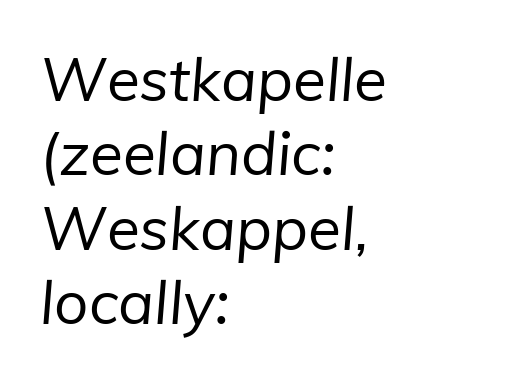
Q: Is the text bold? A: No.
Q: Is the typeface a serif or a sans-serif typeface? A: Sans-serif.
Q: Is the text underlined? A: No.
Q: How is the paragraph aligned? A: Left-aligned.
Q: Is the spacing between letters normal or unusually wide? A: Normal.
Q: Width (condensed, normal, or wide)? A: Normal.
Q: Stroke contrast? A: Low.
Q: x-height? A: Medium.
Q: Monospaced? A: No.
